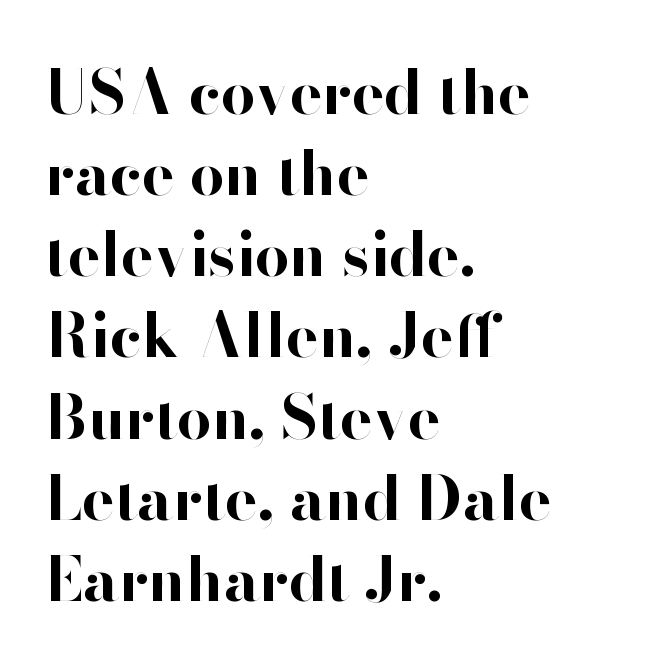
{"serif": "no", "italic": "no", "bold": "yes", "weight": "bold", "width": "normal", "stroke_contrast": "high", "x_height": "small", "monospaced": "no", "underline": "no", "align": "left", "line_spacing": "normal", "line_spacing_ratio": 1.33, "letter_spacing": "normal", "letter_spacing_em": 0.0, "glyph_px": 61}
